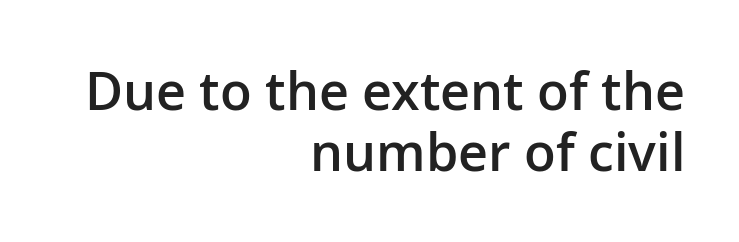
Weight check: semibold — heavier than regular, not quite bold. Inter-character spacing is left at the font's built-in metrics. Line endings align vertically; line beginnings do not. Does the type have serifs? No, each stem ends abruptly.
